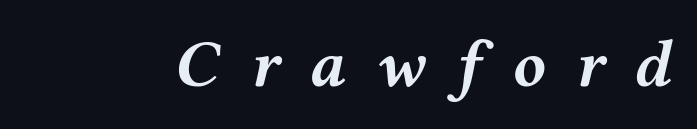
The rendering applies a slant to the glyphs. The line texture is sparse and dotted thanks to wide tracking. Note the varied advance widths — an 'i' is clearly narrower than an 'm'. The characters look thick and weighty, a clear bold. Plain, unruled lines of type.
